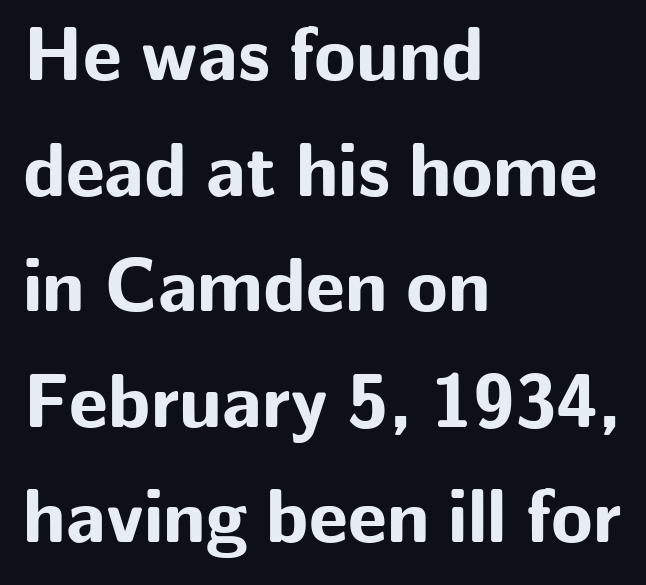
{"serif": "no", "italic": "no", "bold": "yes", "weight": "bold", "width": "normal", "stroke_contrast": "low", "x_height": "medium", "monospaced": "no", "underline": "no", "align": "left", "line_spacing": "normal", "line_spacing_ratio": 1.52, "letter_spacing": "normal", "letter_spacing_em": 0.0, "glyph_px": 76}
